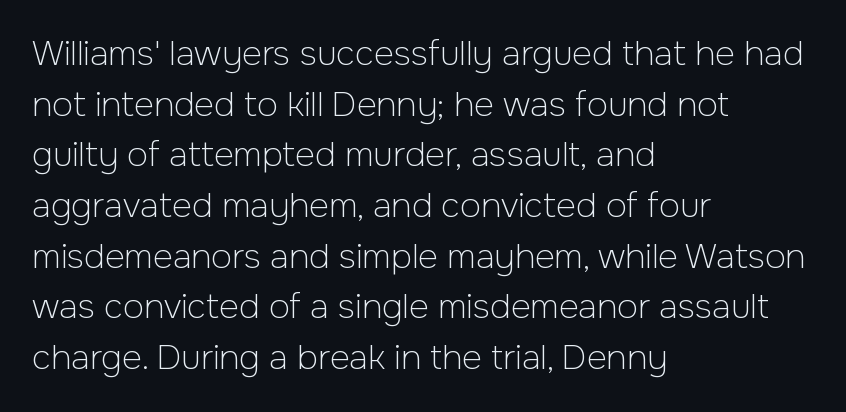
The lines sit at an ordinary, default distance from one another. The designer went with a sans here, leaving each stem footless. You could not count columns in this text — the font is proportionally spaced. The rendering anchors every line to the left-hand side. Tall strokes in this sample are plumb rather than angled.
